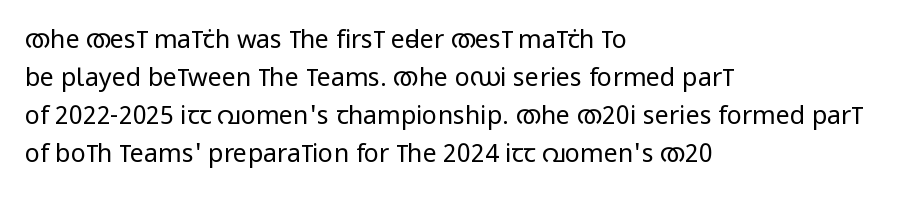
Q: Is the text bold? A: No.
Q: Is the text italic (slanted)? A: No, it is upright.
Q: Is the text underlined? A: No.
Q: How is the paragraph aligned? A: Left-aligned.
Q: Is the spacing between letters normal or unusually wide? A: Normal.
Q: Is the spacing between lines tight, normal or loose? A: Normal.
